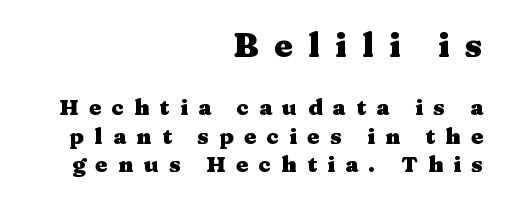
The image shows 33 px heavy, wide serif type, upright; set right-aligned, normal line spacing (1.3x), unusually wide letter spacing (+0.47 em), not underlined; the first (top) block is 1.5x larger; medium stroke contrast and a medium x-height.
